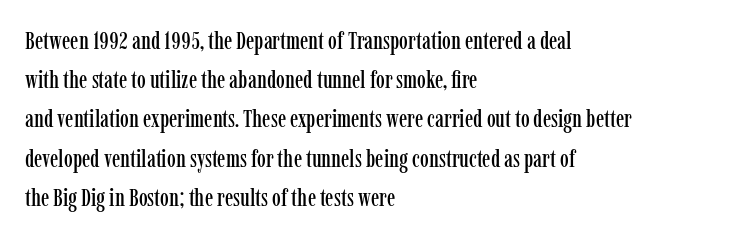
Q: Is the text italic (slanted)? A: No, it is upright.
Q: Is the text underlined? A: No.
Q: How is the paragraph aligned? A: Left-aligned.
Q: Is the spacing between letters normal or unusually wide? A: Normal.
Q: Is the spacing between lines tight, normal or loose? A: Normal.
